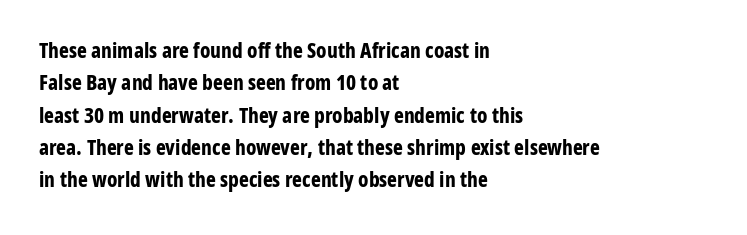
The image shows 21 px bold type, upright; set left-aligned, normal line spacing (1.54x), normal letter spacing, not underlined.
